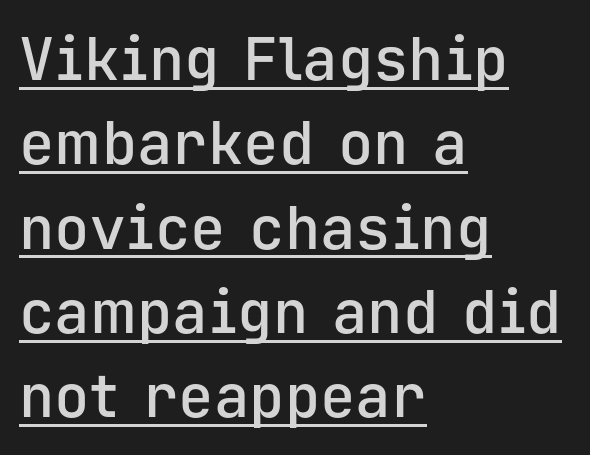
The rendering uses typewriter-style spacing with identical character cells. Underlined type. Posture: vertical. As a designer I'd log this as weight 600, semibold. Vertically, the passage feels balanced, rows spaced as you'd expect.
